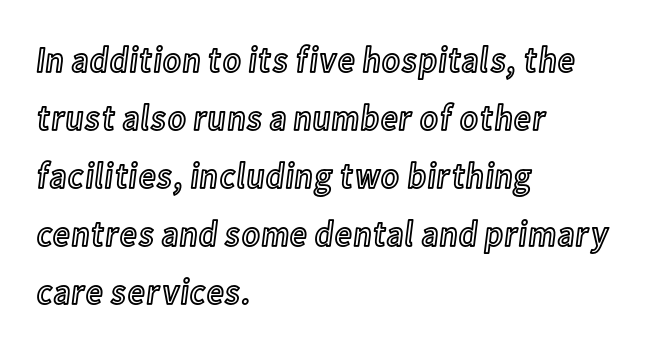
{"width": "condensed", "x_height": "medium", "monospaced": "no", "underline": "no", "align": "left", "line_spacing": "normal", "line_spacing_ratio": 1.57, "letter_spacing": "normal", "letter_spacing_em": 0.0, "glyph_px": 37}
